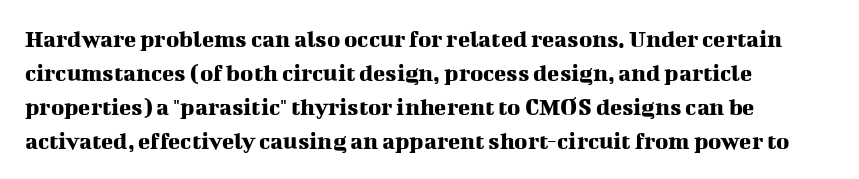
The image shows 25 px text type, upright; set left-aligned, normal line spacing (1.36x), normal letter spacing, not underlined.
